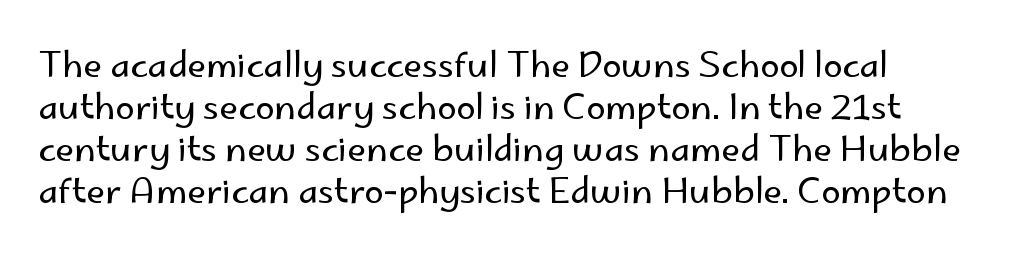
Q: Is the text bold? A: No.
Q: Is the text italic (slanted)? A: No, it is upright.
Q: Is the typeface a serif or a sans-serif typeface? A: Sans-serif.
Q: Is the text underlined? A: No.
Q: Is the spacing between letters normal or unusually wide? A: Normal.
Q: Width (condensed, normal, or wide)? A: Normal.
Q: Stroke contrast? A: Low.
Q: x-height? A: Small.
Q: Monospaced? A: No.
